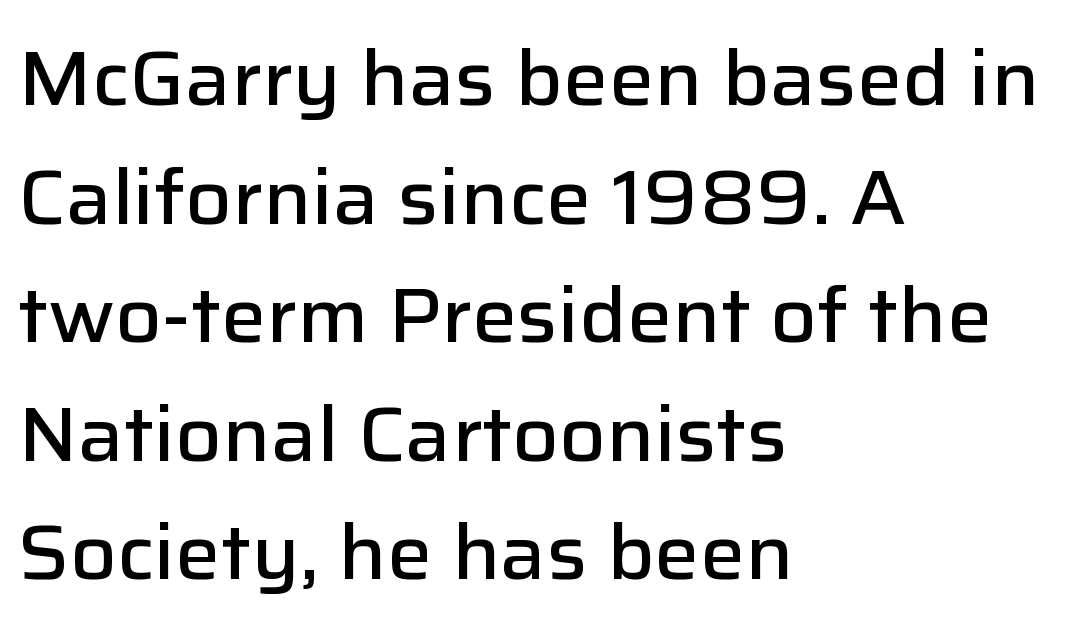
{"serif": "no", "italic": "no", "bold": "semi", "weight": "semibold", "width": "normal", "stroke_contrast": "low", "x_height": "medium", "monospaced": "no", "underline": "no", "align": "left", "line_spacing": "normal", "line_spacing_ratio": 1.56, "letter_spacing": "normal", "letter_spacing_em": 0.0, "glyph_px": 76}
